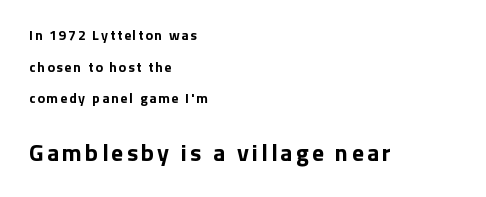
{"italic": "no", "bold": "yes", "underline": "no", "align": "left", "line_spacing": "loose", "line_spacing_ratio": 2.26, "larger_block": "second", "size_ratio": 1.71, "glyph_px": 24}
